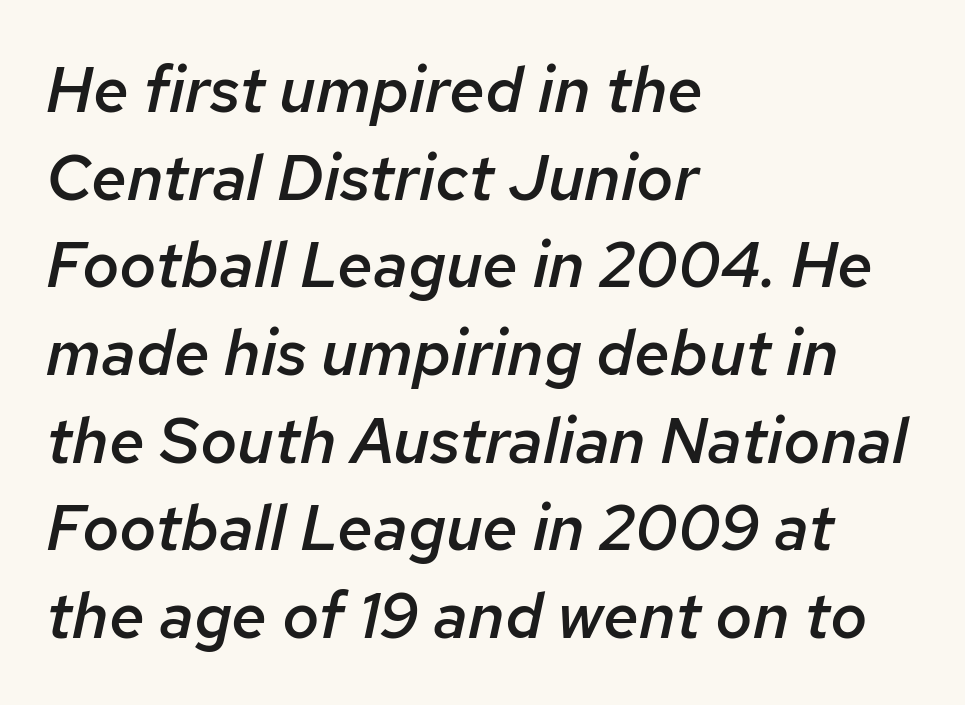
{"italic": "yes", "lean": "right", "slant_degrees": 12, "bold": "semi", "weight": "semibold", "width": "normal", "stroke_contrast": "low", "x_height": "medium", "monospaced": "no", "underline": "no", "align": "left", "line_spacing": "normal", "line_spacing_ratio": 1.37, "letter_spacing": "normal", "letter_spacing_em": 0.0, "glyph_px": 64}
